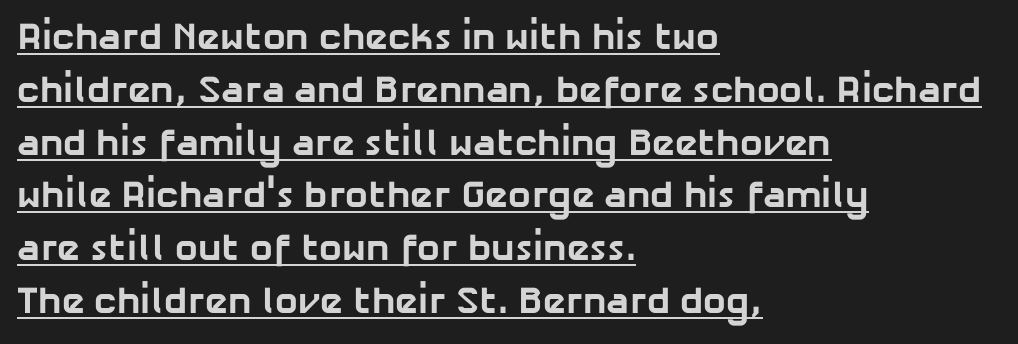
The image shows 38 px bold sans-serif type; set left-aligned, normal line spacing (1.39x), normal letter spacing, underlined; low stroke contrast and a medium x-height.
